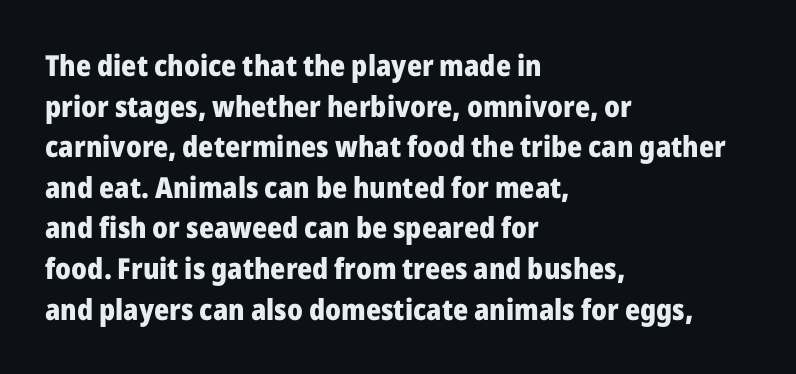
{"serif": "no", "italic": "no", "bold": "yes", "weight": "heavy", "width": "normal", "stroke_contrast": "low", "x_height": "medium", "monospaced": "no", "underline": "no", "align": "left", "line_spacing": "normal", "line_spacing_ratio": 1.4, "letter_spacing": "normal", "letter_spacing_em": 0.0, "glyph_px": 29}
